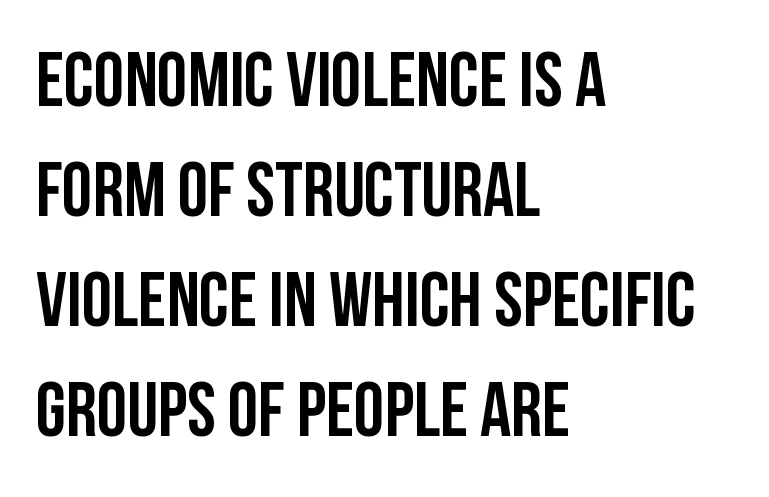
The image shows 77 px condensed sans-serif type, upright; set left-aligned, normal line spacing (1.43x), normal letter spacing, not underlined; low stroke contrast and a large x-height.
